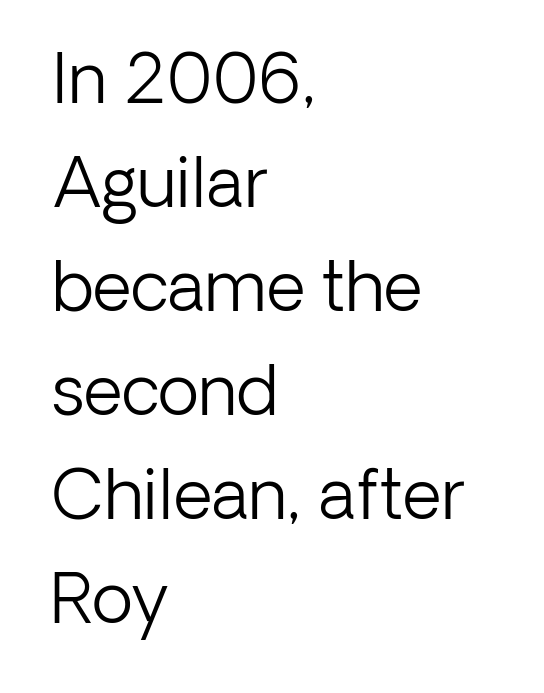
The letters sit at their default tracking, neither squeezed nor spread. A sans-serif font was chosen for this passage. Caption: face not bold, strokes unweighted. The face used here is proportionally spaced, like ordinary book or web type.
